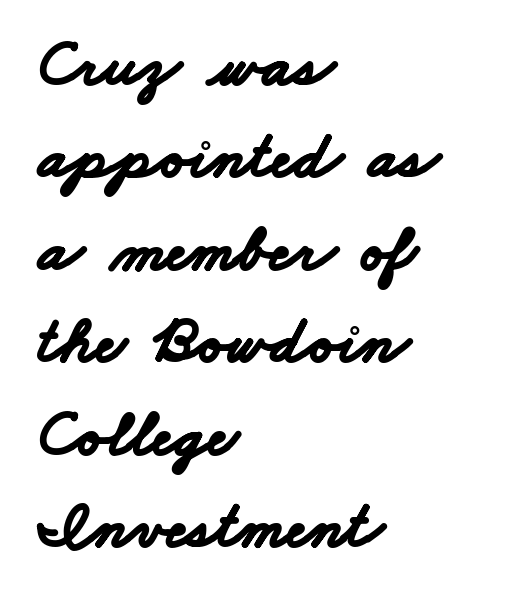
This is sans-serif lettering, the kind often seen on screens and signage. Compared with typical paragraphs, the rows here are spaced about the same. Casual observation: everything's shoved over to the left. Here the designer chose a conventional face with non-uniform glyph widths.
